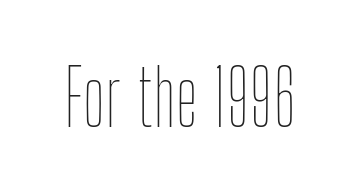
The letterforms sit at book weight or below. Any mark beneath the type? The region is blank. The letterforms sit shoulder to shoulder at normal distance. This sample uses an upright cut, with every glyph sitting square on the baseline.
